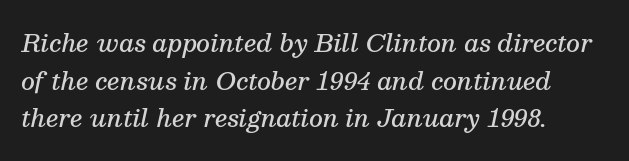
Q: Is the text bold? A: Semi-bold.
Q: Is the text italic (slanted)? A: Yes, it leans right by about 13 degrees.
Q: Is the text underlined? A: No.
Q: How is the paragraph aligned? A: Left-aligned.
Q: Is the spacing between letters normal or unusually wide? A: Normal.
Q: Is the spacing between lines tight, normal or loose? A: Normal.
